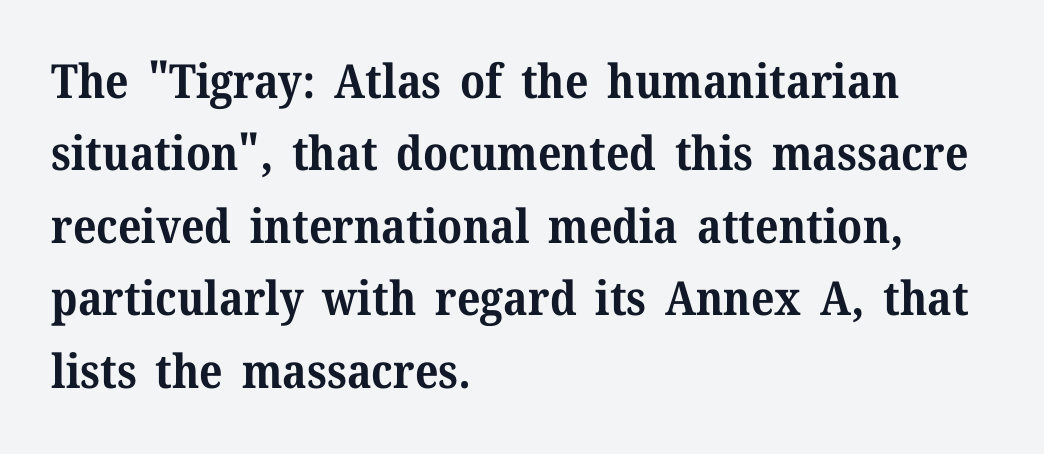
The image shows 47 px bold serif type, upright; set left-aligned, normal line spacing (1.54x), normal letter spacing, not underlined; medium stroke contrast and a medium x-height.
